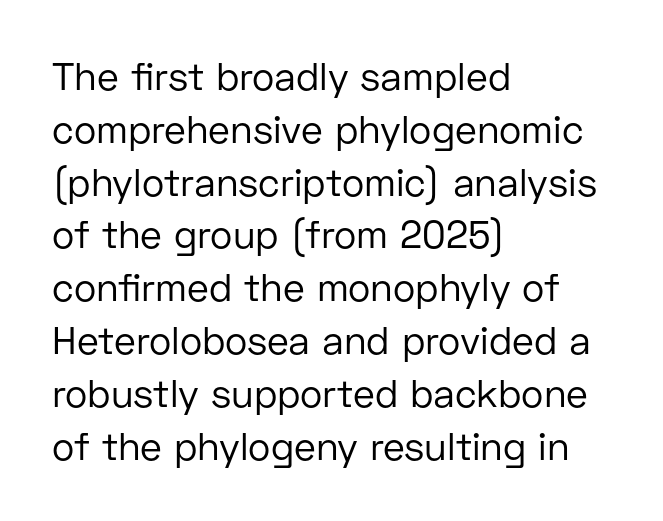
Q: Is the text bold? A: No.
Q: Is the text italic (slanted)? A: No, it is upright.
Q: Is the typeface a serif or a sans-serif typeface? A: Sans-serif.
Q: Is the text underlined? A: No.
Q: How is the paragraph aligned? A: Left-aligned.
Q: Is the spacing between letters normal or unusually wide? A: Normal.
Q: Is the spacing between lines tight, normal or loose? A: Normal.
Q: Width (condensed, normal, or wide)? A: Normal.
Q: Stroke contrast? A: Low.
Q: x-height? A: Medium.
Q: Monospaced? A: No.
